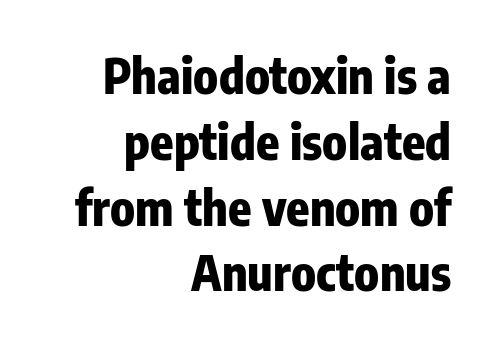
This is sans-serif lettering, the kind often seen on screens and signage. The lines in this sample share a right terminus and differ only in where they begin. Stroke thickness is high; the sample reads as a true bold. Clear beneath every line of the passage.
